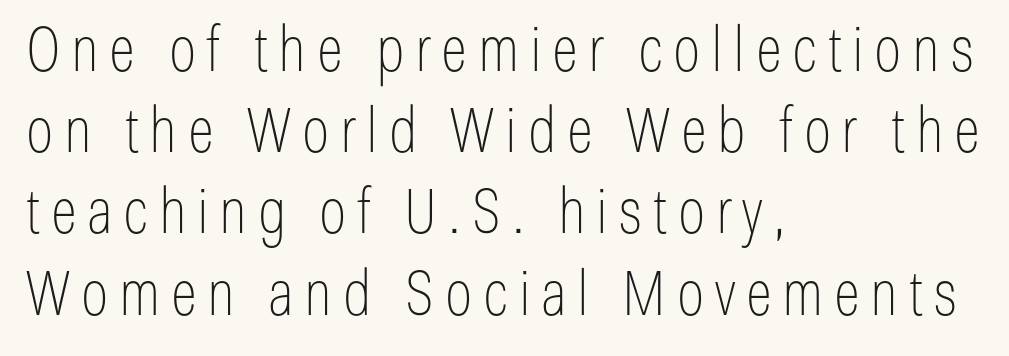
{"serif": "no", "italic": "no", "bold": "no", "weight": "thin", "width": "condensed", "stroke_contrast": "low", "x_height": "medium", "monospaced": "no", "underline": "no", "align": "left", "line_spacing": "normal", "line_spacing_ratio": 1.31, "glyph_px": 62}
